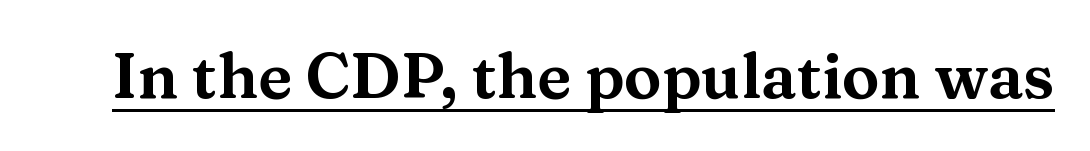
Q: Is the text italic (slanted)? A: No, it is upright.
Q: Is the typeface a serif or a sans-serif typeface? A: Serif.
Q: Is the text underlined? A: Yes.
Q: Is the spacing between letters normal or unusually wide? A: Normal.
Q: Width (condensed, normal, or wide)? A: Wide.
Q: Stroke contrast? A: Medium.
Q: x-height? A: Medium.
Q: Monospaced? A: No.
